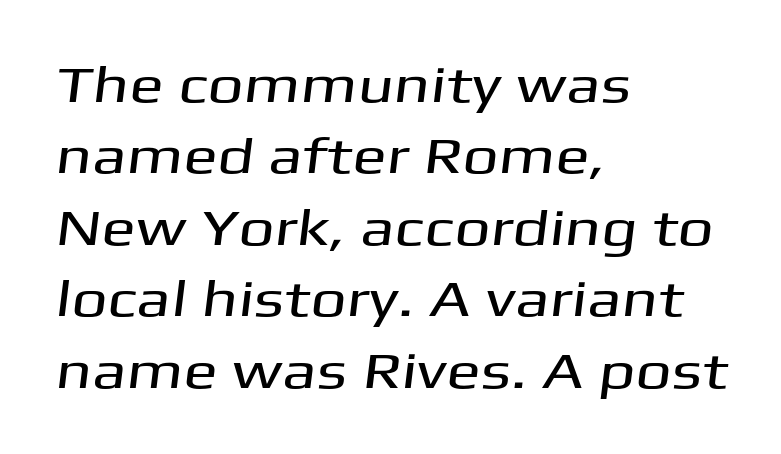
Q: Is the typeface a serif or a sans-serif typeface? A: Sans-serif.
Q: Is the text underlined? A: No.
Q: How is the paragraph aligned? A: Left-aligned.
Q: Is the spacing between letters normal or unusually wide? A: Normal.
Q: Is the spacing between lines tight, normal or loose? A: Normal.
Q: Width (condensed, normal, or wide)? A: Wide.
Q: Stroke contrast? A: Medium.
Q: x-height? A: Medium.
Q: Monospaced? A: No.
